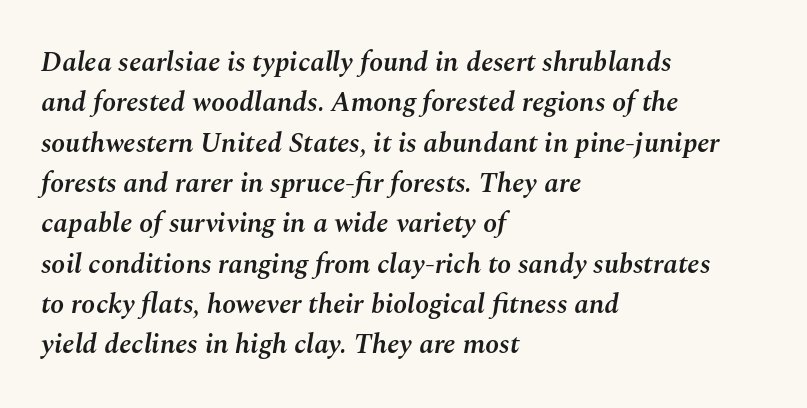
{"italic": "yes", "lean": "right", "slant_degrees": 10, "bold": "semi", "weight": "semibold", "width": "normal", "stroke_contrast": "medium", "x_height": "medium", "monospaced": "no", "underline": "no", "align": "left", "line_spacing": "normal", "line_spacing_ratio": 1.44, "letter_spacing": "normal", "letter_spacing_em": 0.0, "glyph_px": 28}
